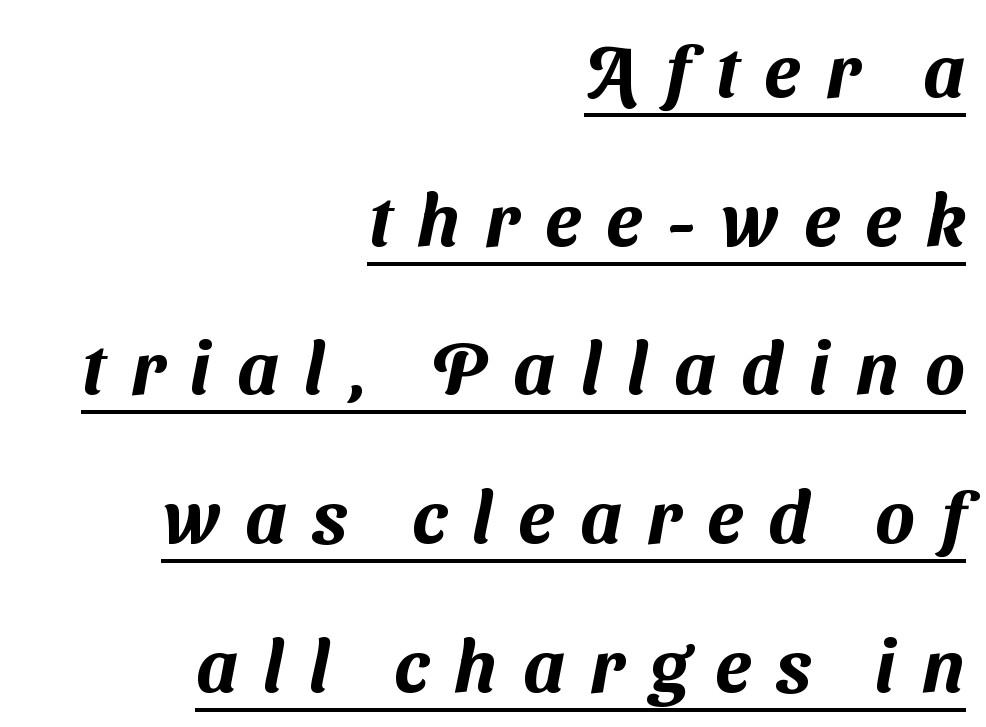
Q: Is the typeface a serif or a sans-serif typeface? A: Sans-serif.
Q: Is the text underlined? A: Yes.
Q: How is the paragraph aligned? A: Right-aligned.
Q: Is the spacing between letters normal or unusually wide? A: Unusually wide.
Q: Is the spacing between lines tight, normal or loose? A: Loose.
Q: Width (condensed, normal, or wide)? A: Normal.
Q: Stroke contrast? A: Medium.
Q: x-height? A: Medium.
Q: Monospaced? A: No.
